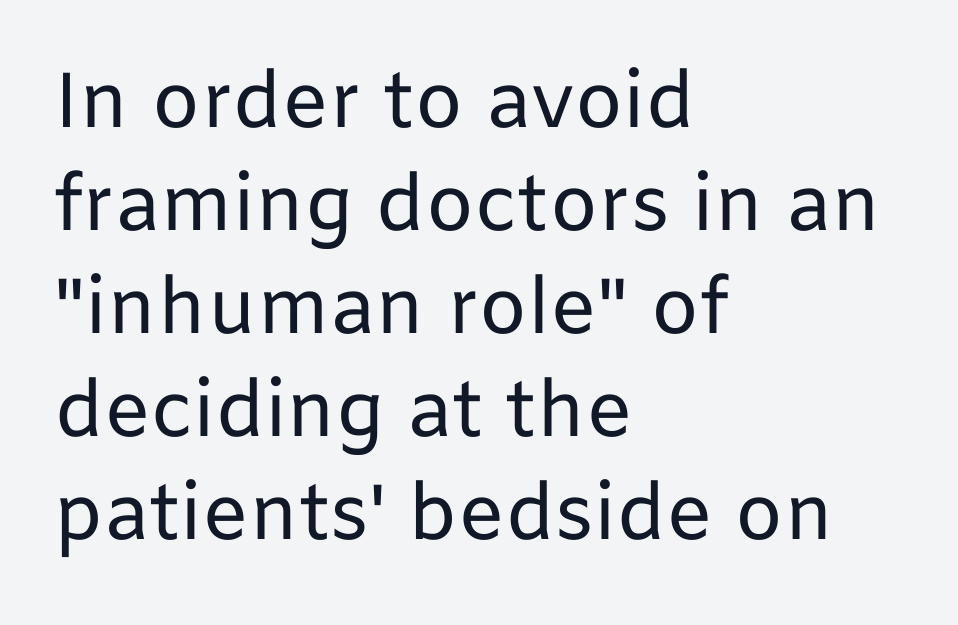
Unlike italic type, these characters show no tilt at all. The rendering anchors every line to the left-hand side. Honestly, the row spacing looks completely unremarkable. The passage shown is not bold in any degree. Proportional: the letters do not fall into vertical columns. Stroke terminals: plain, sans-serif.
